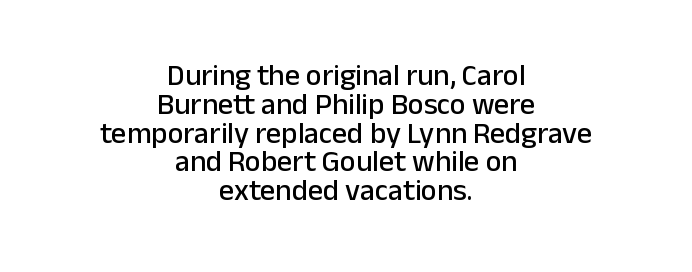
Q: Is the text italic (slanted)? A: No, it is upright.
Q: Is the typeface a serif or a sans-serif typeface? A: Sans-serif.
Q: Is the text underlined? A: No.
Q: How is the paragraph aligned? A: Centered.
Q: Is the spacing between letters normal or unusually wide? A: Normal.
Q: Is the spacing between lines tight, normal or loose? A: Tight.
Q: Width (condensed, normal, or wide)? A: Normal.
Q: Stroke contrast? A: Low.
Q: x-height? A: Medium.
Q: Monospaced? A: No.
